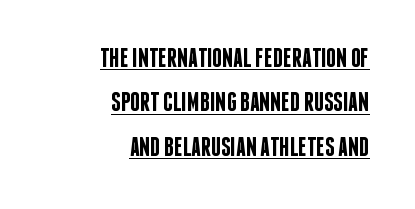
Q: Is the text bold? A: Semi-bold.
Q: Is the text italic (slanted)? A: No, it is upright.
Q: Is the text underlined? A: Yes.
Q: How is the paragraph aligned? A: Right-aligned.
Q: Is the spacing between letters normal or unusually wide? A: Normal.
Q: Is the spacing between lines tight, normal or loose? A: Normal.
